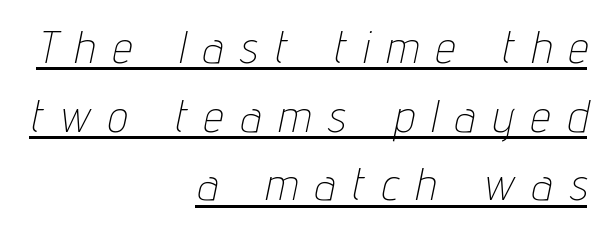
The image shows 44 px thin, condensed type, italic (leaning right); set right-aligned, normal line spacing (1.56x), unusually wide letter spacing (+0.41 em), underlined; low stroke contrast and a medium x-height.
